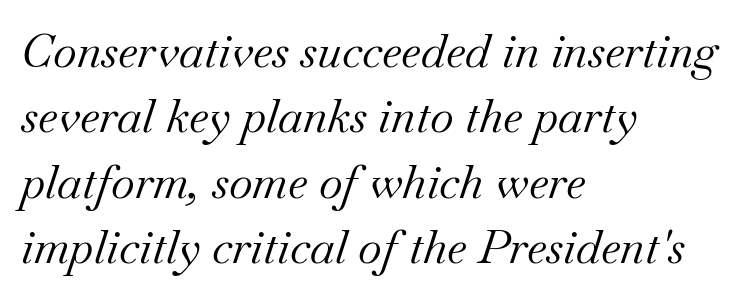
Honestly, there is no underline to notice here at all. Typographically, this falls in the serif category. The rendering uses natural spacing where letterforms have individual widths. Each line starts at the same left margin while the right side varies.
